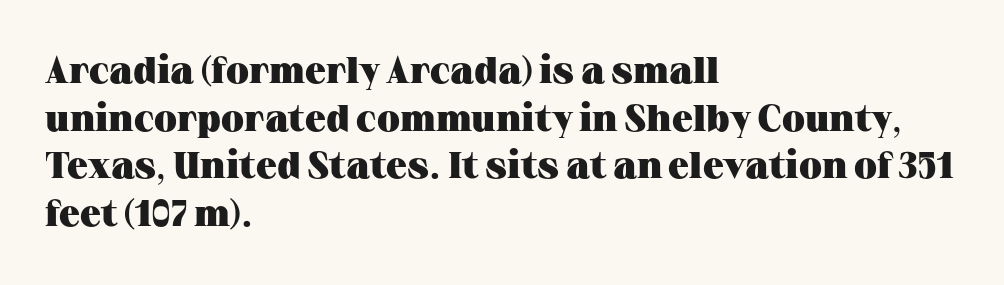
A typesetter would call this leading conventional body-copy spacing. Varying glyph widths throughout — classic text-font behaviour. The ragged edge is on the right, which tells us the setting is flush left. A bare baseline throughout the passage. Tracking value appears to be zero — textbook default spacing.
